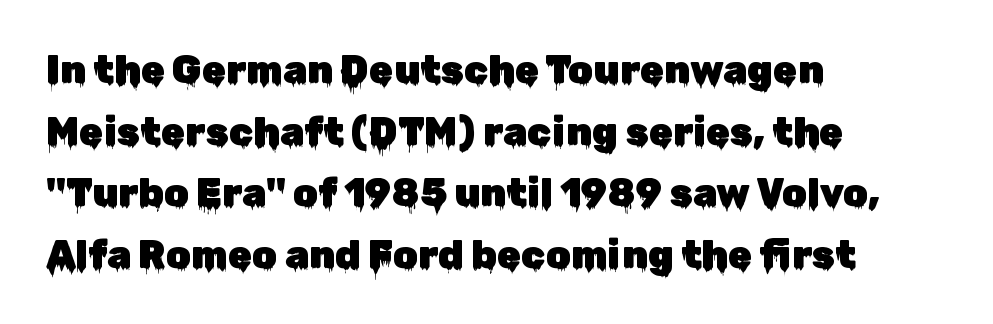
It's the straight-up-and-down kind of type. No feet cap the strokes, marking this as sans-serif type. Inter-character spacing is left at the font's built-in metrics. Summary of vertical rhythm: regular, with standard interline spacing. Varying glyph widths throughout — classic text-font behaviour.
